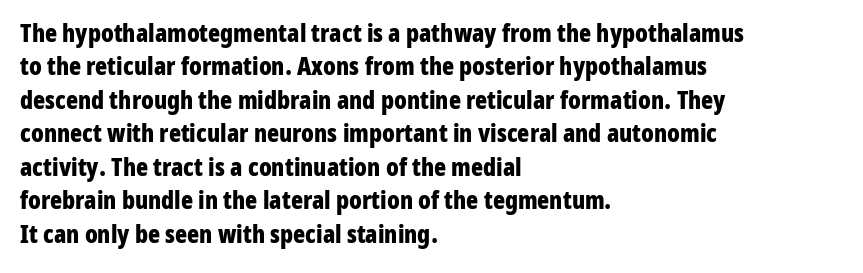
The image shows 25 px bold type, upright; set left-aligned, normal line spacing (1.34x), normal letter spacing, not underlined.
